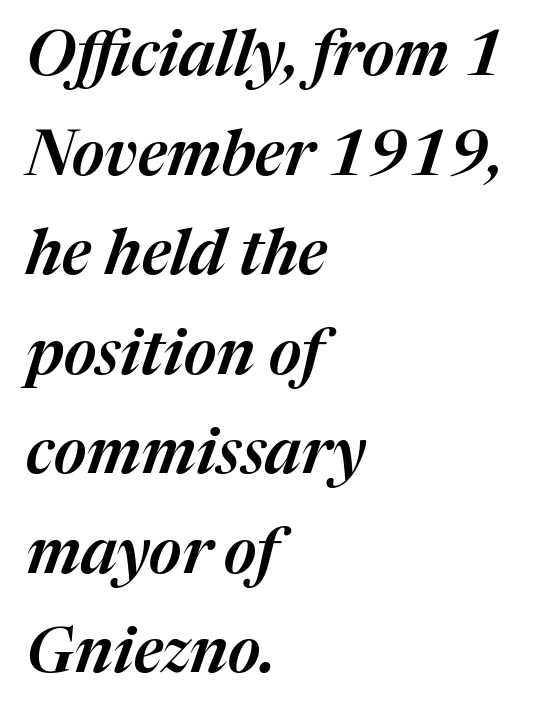
This sample has the flowing, uneven cadence of proportional lettering. Leading: standard. The specimen reads as italic at a glance. Tracking value appears to be zero — textbook default spacing. The specimen omits any rule beneath the text block's lines.
